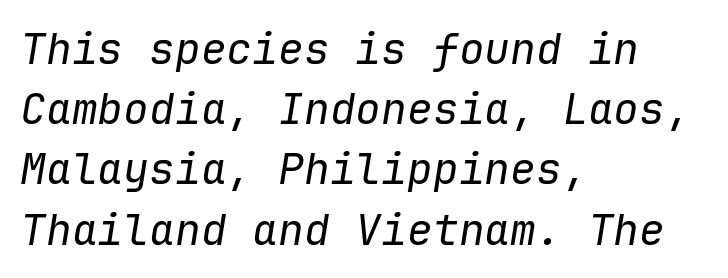
{"italic": "yes", "lean": "right", "slant_degrees": 9, "bold": "no", "weight": "regular", "width": "normal", "stroke_contrast": "low", "x_height": "medium", "monospaced": "yes", "underline": "no", "align": "left", "line_spacing": "normal", "line_spacing_ratio": 1.4, "letter_spacing": "normal", "letter_spacing_em": 0.0, "glyph_px": 43}
